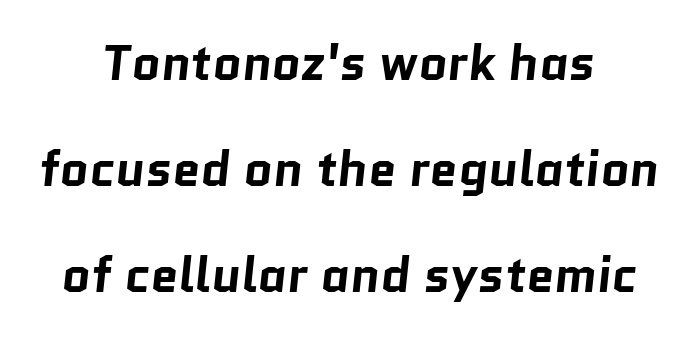
The image shows 50 px bold sans-serif type; set centered, loose line spacing (2.12x), normal letter spacing, not underlined; low stroke contrast and a medium x-height.
